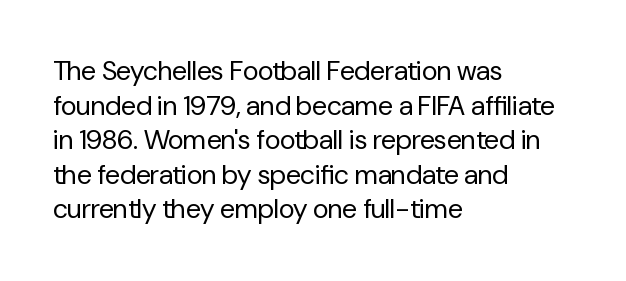
Q: Is the text bold? A: No.
Q: Is the text italic (slanted)? A: No, it is upright.
Q: Is the text underlined? A: No.
Q: How is the paragraph aligned? A: Left-aligned.
Q: Is the spacing between letters normal or unusually wide? A: Normal.
Q: Is the spacing between lines tight, normal or loose? A: Normal.
